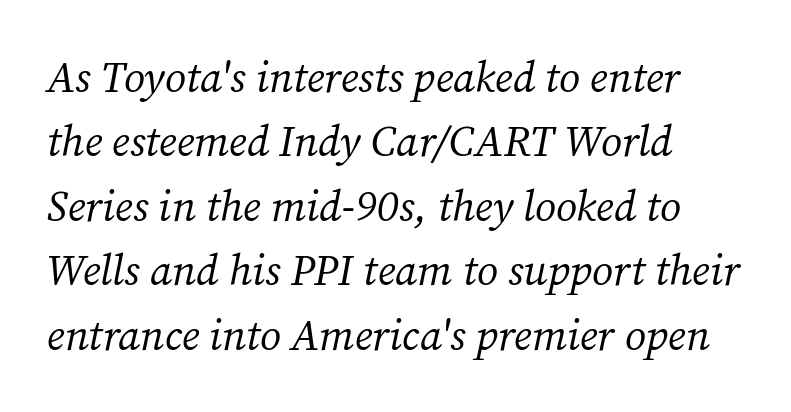
{"serif": "yes", "italic": "yes", "lean": "right", "slant_degrees": 12, "bold": "no", "weight": "regular", "width": "normal", "stroke_contrast": "medium", "x_height": "medium", "monospaced": "no", "underline": "no", "align": "left", "line_spacing": "normal", "line_spacing_ratio": 1.5, "letter_spacing": "normal", "letter_spacing_em": 0.0, "glyph_px": 43}
